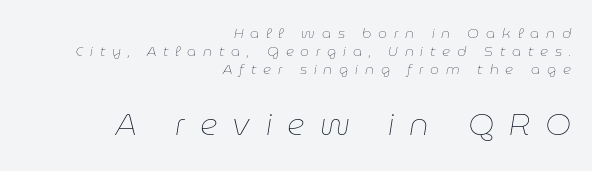
{"italic": "yes", "lean": "right", "slant_degrees": 9, "bold": "no", "weight": "thin", "width": "normal", "stroke_contrast": "low", "x_height": "medium", "monospaced": "no", "underline": "no", "align": "right", "line_spacing": "normal", "line_spacing_ratio": 1.27, "letter_spacing": "wide", "letter_spacing_em": 0.49, "larger_block": "second", "size_ratio": 2.21, "glyph_px": 31}
